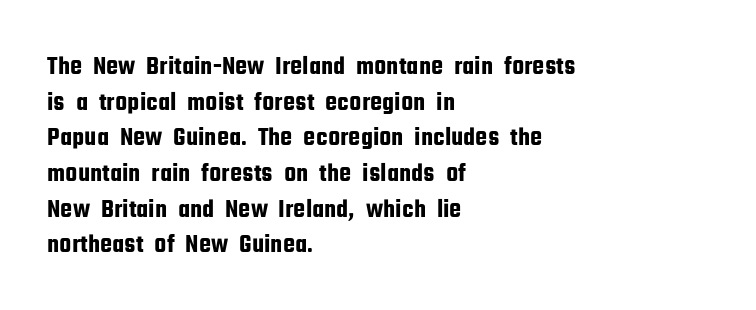
Q: Is the text italic (slanted)? A: No, it is upright.
Q: Is the text underlined? A: No.
Q: How is the paragraph aligned? A: Left-aligned.
Q: Is the spacing between letters normal or unusually wide? A: Normal.
Q: Is the spacing between lines tight, normal or loose? A: Normal.
